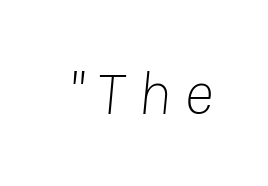
Q: Is the text bold? A: No.
Q: Is the text italic (slanted)? A: Yes, it leans right by about 8 degrees.
Q: Is the text underlined? A: No.
Q: Is the spacing between letters normal or unusually wide? A: Unusually wide.
Q: Width (condensed, normal, or wide)? A: Normal.
Q: Stroke contrast? A: Low.
Q: x-height? A: Medium.
Q: Monospaced? A: No.
